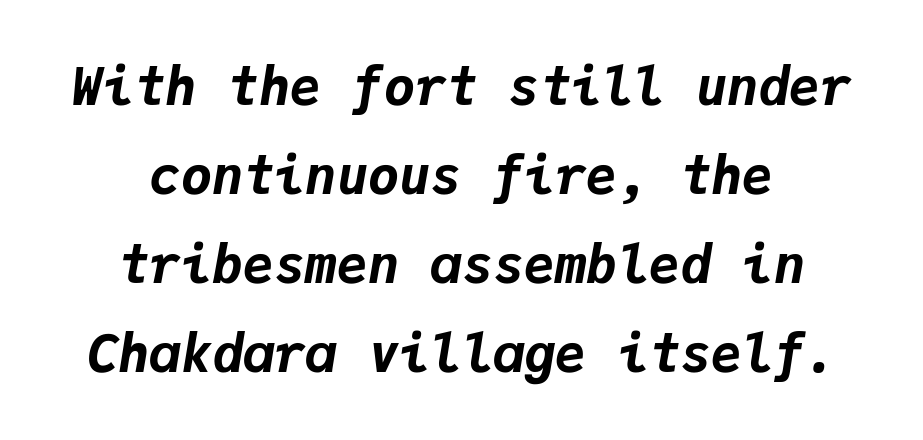
{"italic": "yes", "lean": "right", "slant_degrees": 9, "bold": "yes", "weight": "bold", "width": "normal", "stroke_contrast": "low", "x_height": "medium", "monospaced": "yes", "underline": "no", "align": "center", "line_spacing_ratio": 1.71, "letter_spacing": "normal", "letter_spacing_em": 0.0, "glyph_px": 52}
